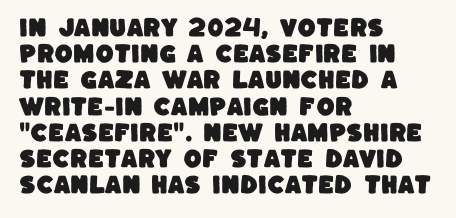
{"underline": "no", "align": "left", "line_spacing": "normal", "line_spacing_ratio": 1.25, "letter_spacing": "normal", "letter_spacing_em": 0.0, "glyph_px": 21}
